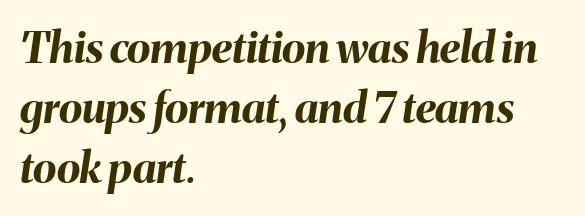
Q: Is the text bold? A: Yes.
Q: Is the text italic (slanted)? A: Yes, it leans right by about 8 degrees.
Q: Is the text underlined? A: No.
Q: How is the paragraph aligned? A: Left-aligned.
Q: Is the spacing between letters normal or unusually wide? A: Normal.
Q: Is the spacing between lines tight, normal or loose? A: Normal.
Q: Width (condensed, normal, or wide)? A: Normal.
Q: Stroke contrast? A: Medium.
Q: x-height? A: Medium.
Q: Monospaced? A: No.
